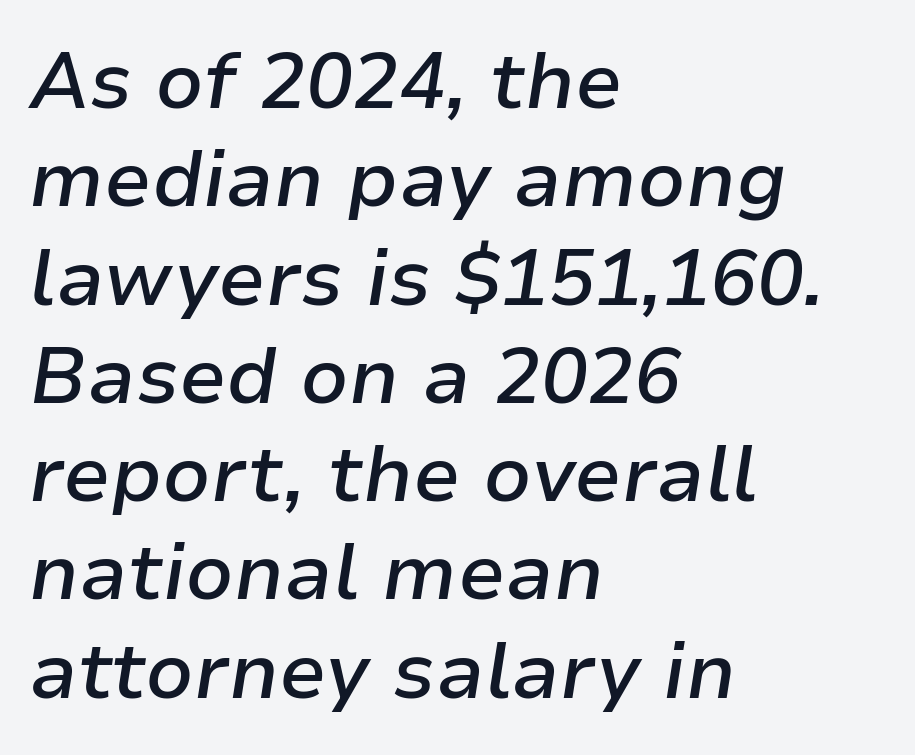
Q: Is the text bold? A: Semi-bold.
Q: Is the text italic (slanted)? A: Yes, it leans right by about 9 degrees.
Q: Is the text underlined? A: No.
Q: How is the paragraph aligned? A: Left-aligned.
Q: Is the spacing between letters normal or unusually wide? A: Normal.
Q: Is the spacing between lines tight, normal or loose? A: Normal.
Q: Width (condensed, normal, or wide)? A: Normal.
Q: Stroke contrast? A: Low.
Q: x-height? A: Medium.
Q: Monospaced? A: No.
